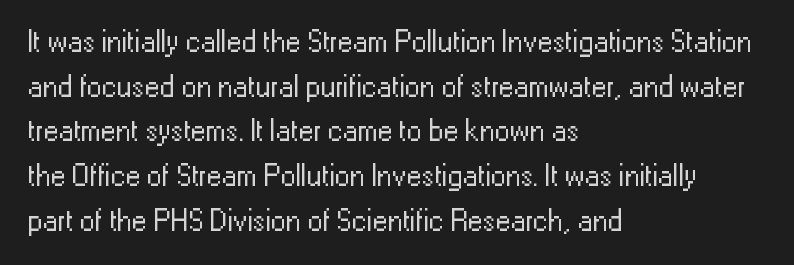
Look at the bottom of the vertical strokes: they stop flat, with no serifs. Tracking here is standard; glyphs follow each other at the usual distance. What's the leading like? Ordinary, nothing unusual. Weight class: somewhere from thin through regular.
